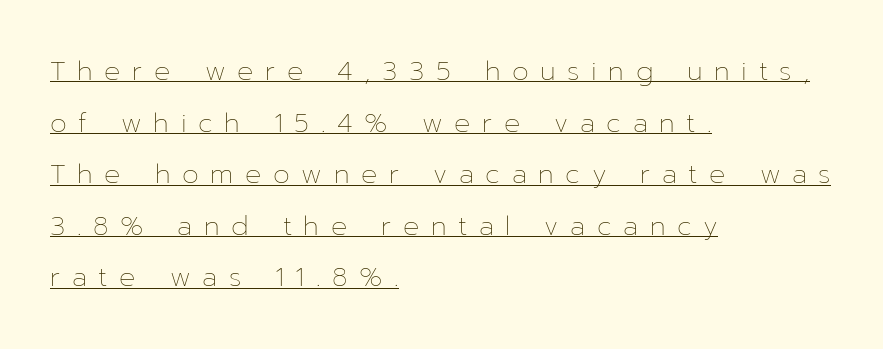
Caption: lettering with a line underneath. Vertical spacing — loose. The ragged edge is on the right, which tells us the setting is flush left. The strokes carry an ordinary text weight at most. Notice how the stems are strictly vertical — no italics here. The rendering inserts visible extra space after every character.
